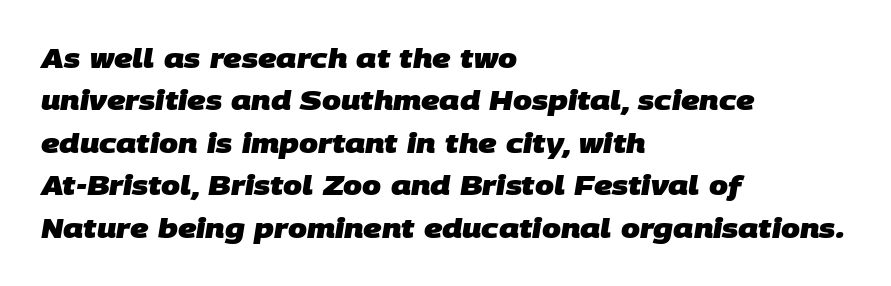
The letterforms sit shoulder to shoulder at normal distance. Typeset ragged right — the left edge is the straight one. The words here are not underlined. Regular leading. The characters look thick and weighty, a clear bold.
